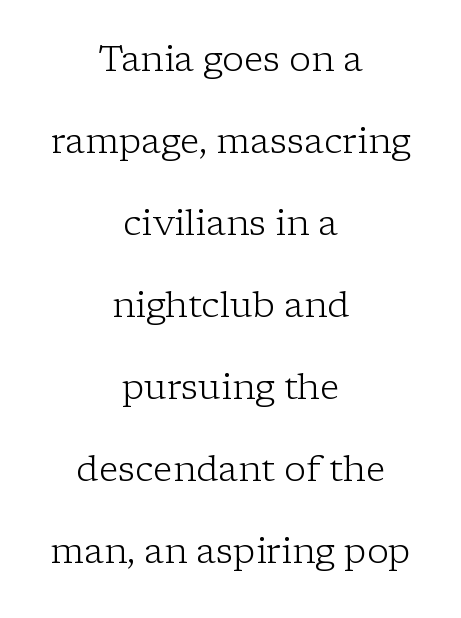
{"serif": "yes", "italic": "no", "bold": "no", "weight": "light", "width": "normal", "stroke_contrast": "low", "x_height": "medium", "monospaced": "no", "underline": "no", "align": "center", "line_spacing": "loose", "line_spacing_ratio": 2.28, "letter_spacing": "normal", "letter_spacing_em": 0.0, "glyph_px": 36}
